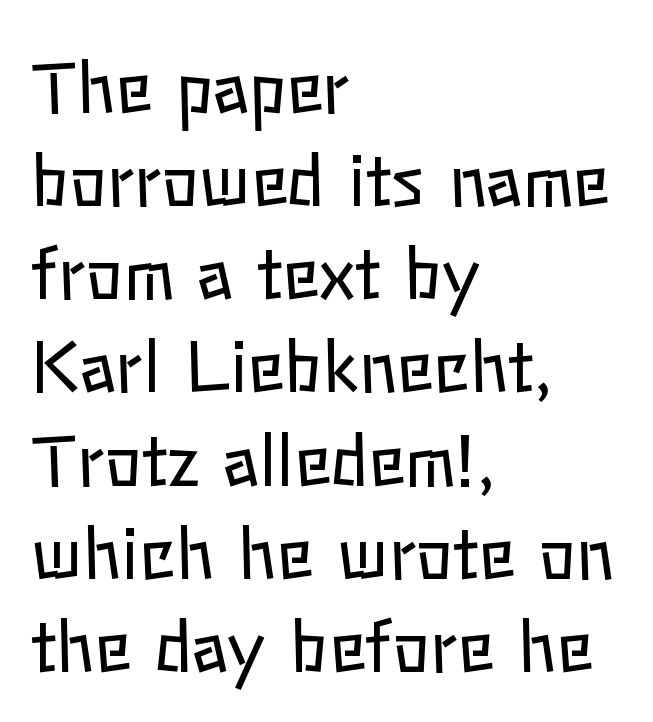
The image shows 69 px regular-weight type, upright; set left-aligned, normal line spacing (1.35x), normal letter spacing, not underlined; low stroke contrast and a medium x-height.
